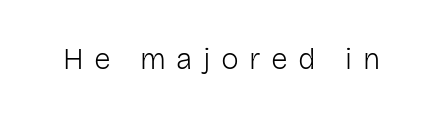
The image shows 30 px light sans-serif type, upright; set unusually wide letter spacing (+0.35 em), not underlined; low stroke contrast and a medium x-height.
